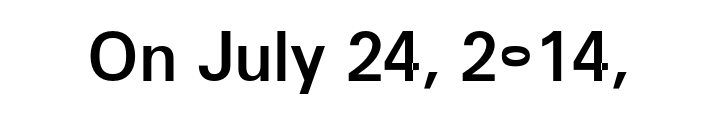
Looks like regular typesetting: each glyph gets only the width it needs. A somewhat darkened texture: the type is semibold rather than bold. Nope, no serifs anywhere on these letters. Italic? Not at all — the glyphs are vertical. The letters sit at their default tracking, neither squeezed nor spread.
